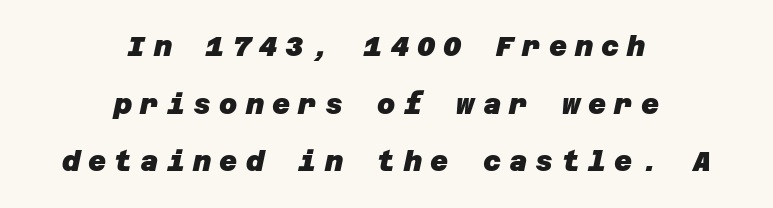
Summary of weight: heavy, a full bold. Leading is clearly above the norm, producing a sparse column. These lines have a slow, spaced-out rhythm from letter to letter. To sum up the face: it is a sans, with no serifs. The strip under each line holds only bare page.
